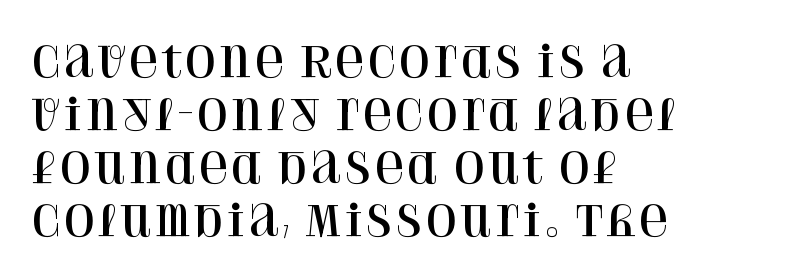
The image shows 41 px serif type, upright; set left-aligned, normal line spacing (1.29x), normal letter spacing, not underlined; high stroke contrast and a large x-height.
